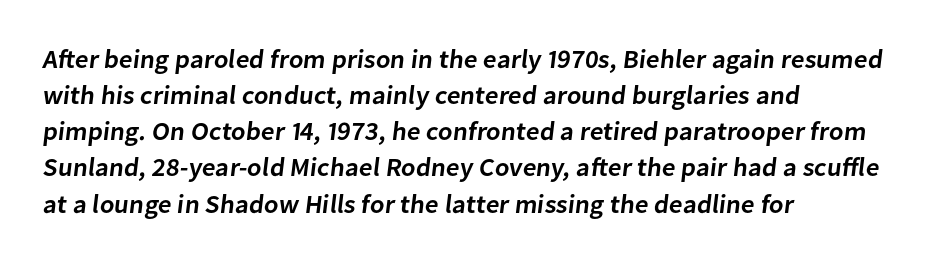
The image shows 26 px text type; set left-aligned, normal line spacing (1.39x), normal letter spacing, not underlined.
